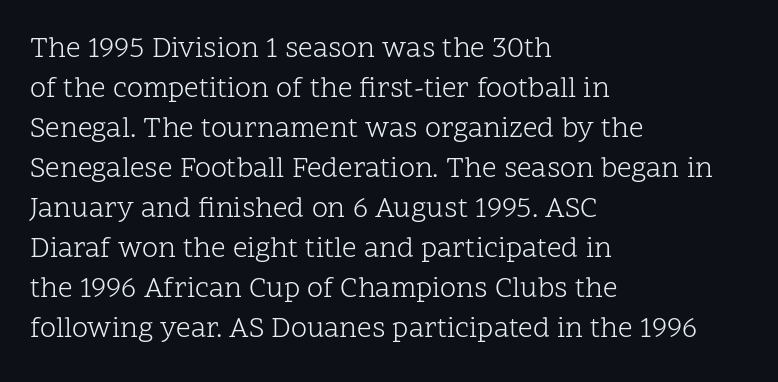
What kind of face is this? One with serifs. The foot of each line stays bare and open. This sample has the flowing, uneven cadence of proportional lettering. The lettering holds an erect, upright posture throughout. Heaviness? Minimal to ordinary, like unemphasized prose. The rows are spaced the way most documents space them.
